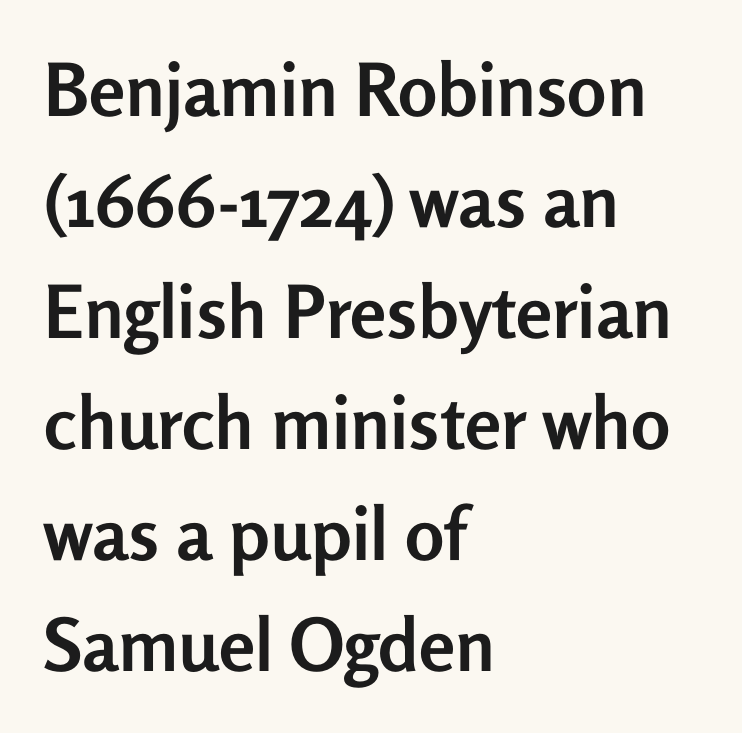
The area under the type is left untouched. Chunky letters — that's bold for sure. Tracking here is standard; glyphs follow each other at the usual distance. A typesetter would mark this as roman, not italic. Baseline-to-baseline distance is the conventional proportion of letter height.
